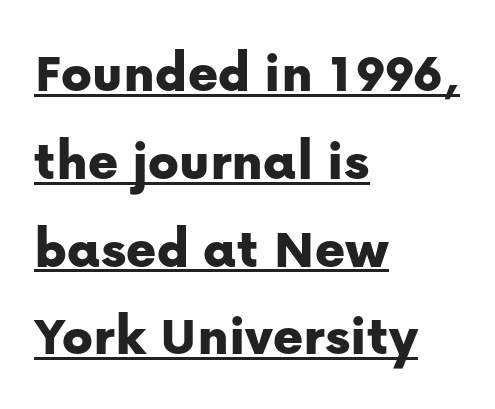
{"serif": "no", "italic": "no", "width": "normal", "stroke_contrast": "low", "x_height": "medium", "monospaced": "no", "underline": "yes", "align": "left", "line_spacing": "normal", "line_spacing_ratio": 1.54, "letter_spacing": "normal", "letter_spacing_em": 0.0, "glyph_px": 57}
